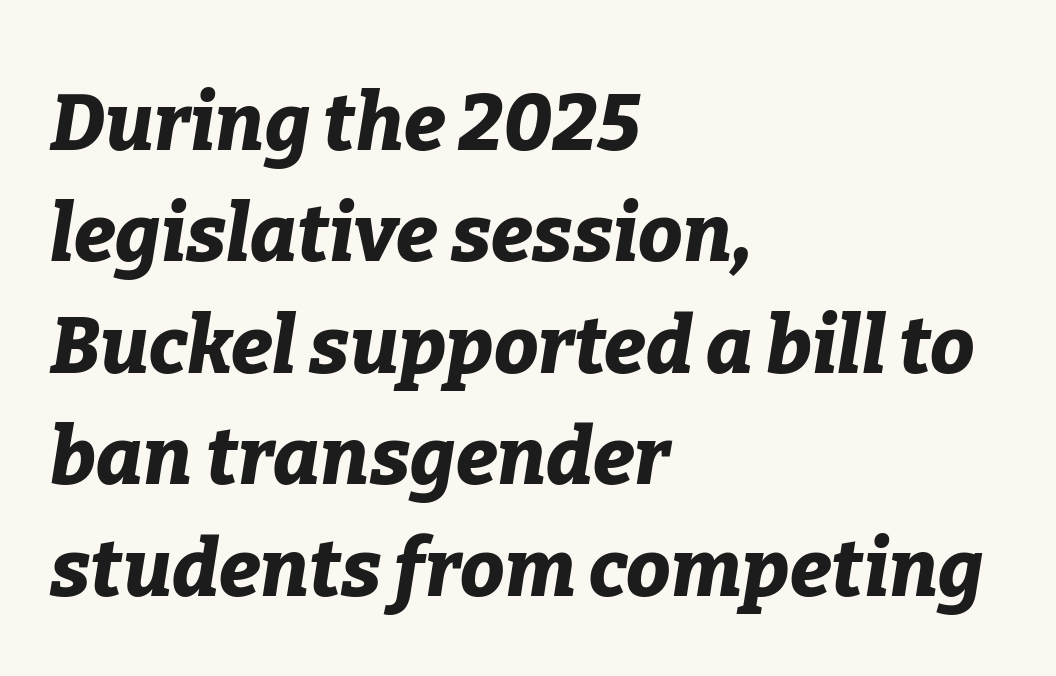
Spacing between characters is what you'd get straight out of the box. When letters slant like this, we call the style italic. In CSS terms this would be text-align: left. The rendering uses a bold face; every stroke is thick and dark. Underlining? Definitely not there. The face used here is proportionally spaced, like ordinary book or web type.
